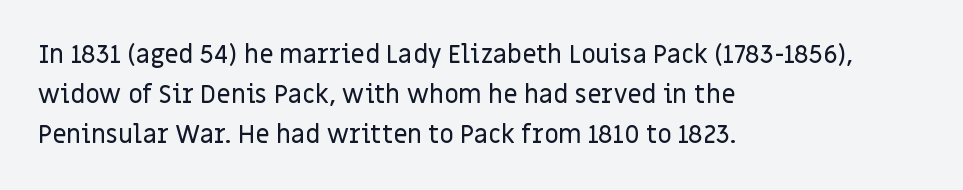
The lines are quadded left. Italic? Not at all — the glyphs are vertical. Interline gaps are of average width in this sample. Each row of text sits above clean, open space. These lines keep a tight, regular rhythm from letter to letter.
